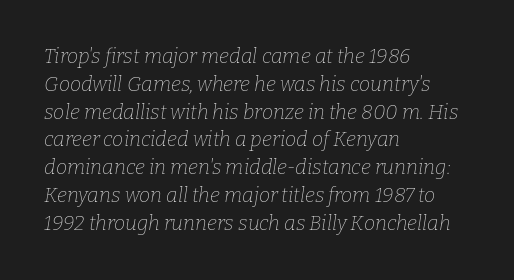
{"italic": "yes", "lean": "right", "slant_degrees": 9, "bold": "no", "underline": "no", "align": "left", "line_spacing": "normal", "line_spacing_ratio": 1.39, "letter_spacing": "normal", "letter_spacing_em": 0.0, "glyph_px": 20}
